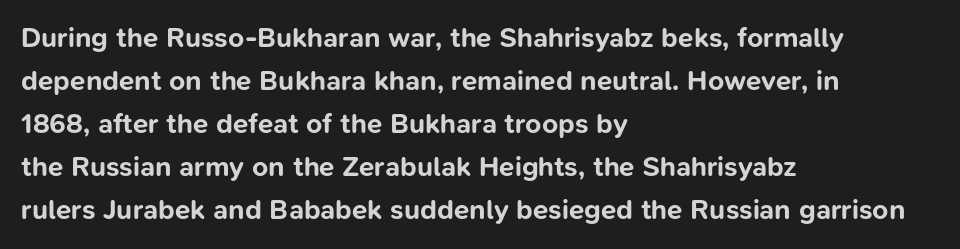
Each new line begins a customary step beneath the previous one. The rendering uses natural spacing where letterforms have individual widths. The axis of the letterforms is exactly vertical. The letters are bold, with thick, heavy strokes.
